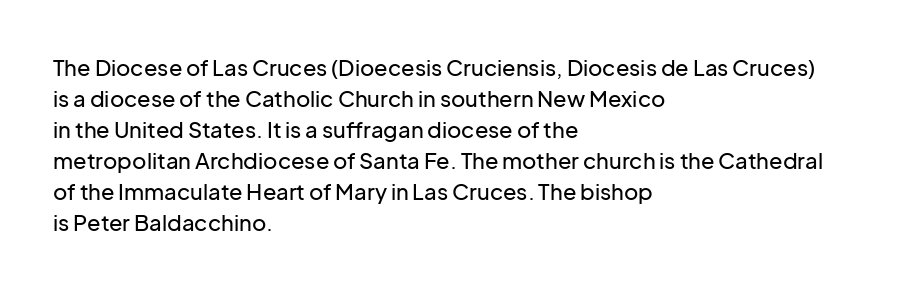
No italicization has been applied; the sample stays upright. The text block is weighted toward the left margin, trailing off unevenly rightward. Each row of text sits above clean, open space. Leading matches the norm, producing a regular column. Nobody touched the tracking dial on this one.
